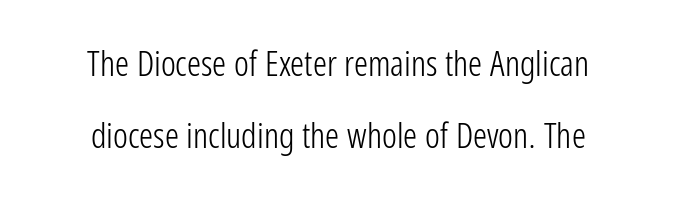
These lines are composed in type without serifs. The passage shown is typed in a proportional face where columns would drift. Style check: upright. Look at the tracking — it's just the regular setting, nothing added. The leading is generous, giving the passage an open texture. The specimen omits any rule beneath the text block's lines.
